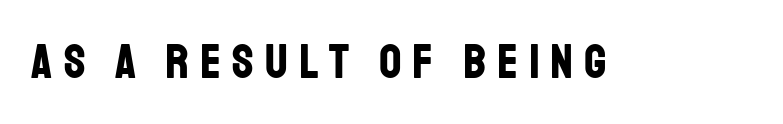
The image shows 49 px bold, condensed sans-serif type, upright; set unusually wide letter spacing (+0.23 em), not underlined; low stroke contrast and a large x-height.
